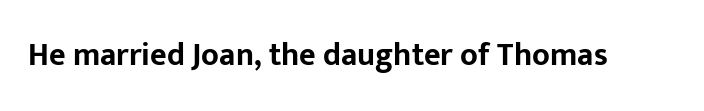
Do the characters align in a grid? No, the font is proportional. The strokes are fattened all the way to bold. The specimen omits any rule beneath the text block's lines. Words appear dense and cohesive because spacing is normal.
